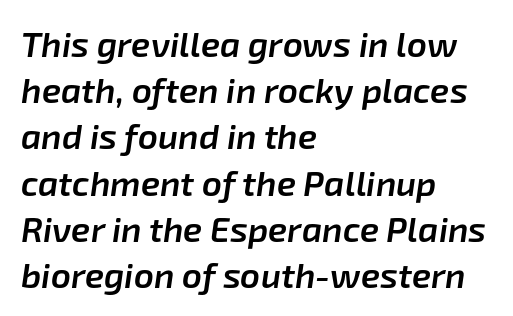
The image shows 35 px semibold type, italic (leaning right); set left-aligned, normal line spacing (1.32x), normal letter spacing, not underlined; low stroke contrast and a medium x-height.
